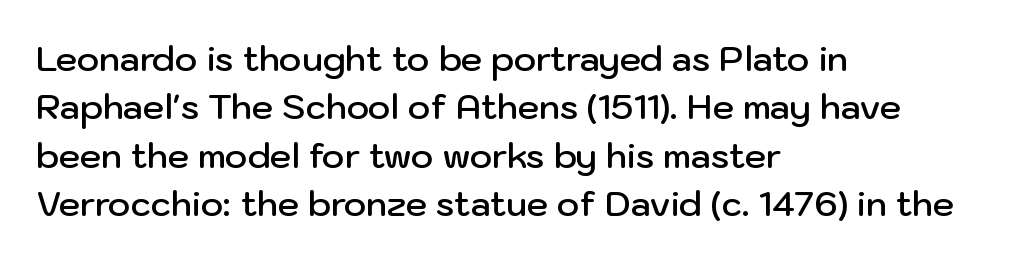
Q: Is the text bold? A: Semi-bold.
Q: Is the text italic (slanted)? A: No, it is upright.
Q: Is the typeface a serif or a sans-serif typeface? A: Sans-serif.
Q: Is the text underlined? A: No.
Q: How is the paragraph aligned? A: Left-aligned.
Q: Is the spacing between letters normal or unusually wide? A: Normal.
Q: Is the spacing between lines tight, normal or loose? A: Normal.
Q: Width (condensed, normal, or wide)? A: Normal.
Q: Stroke contrast? A: Low.
Q: x-height? A: Medium.
Q: Monospaced? A: No.
